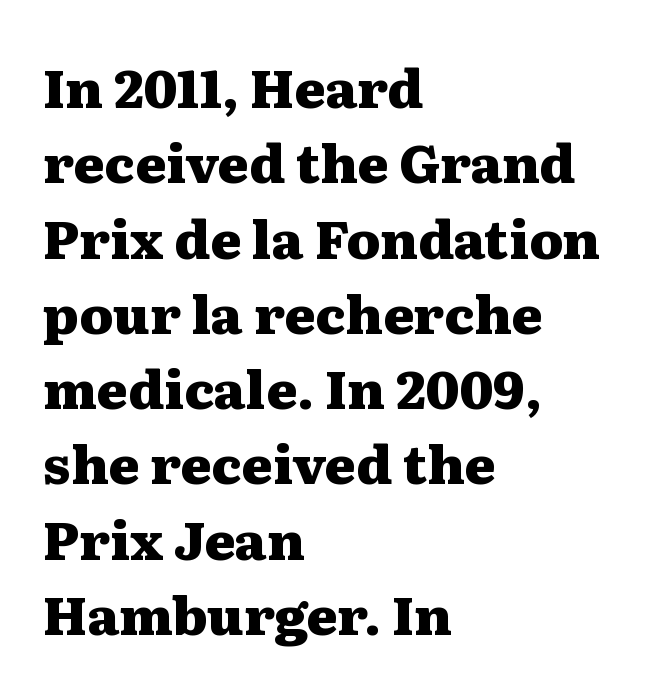
{"serif": "yes", "italic": "no", "bold": "yes", "weight": "heavy", "width": "wide", "stroke_contrast": "medium", "x_height": "medium", "monospaced": "no", "underline": "no", "align": "left", "line_spacing": "normal", "line_spacing_ratio": 1.42, "letter_spacing": "normal", "letter_spacing_em": 0.0, "glyph_px": 53}
